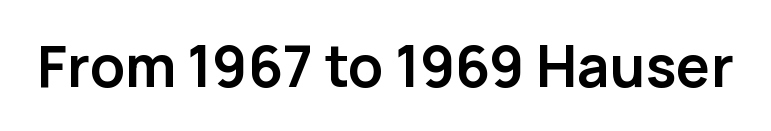
{"serif": "no", "italic": "no", "bold": "yes", "weight": "semibold", "width": "normal", "stroke_contrast": "low", "x_height": "medium", "monospaced": "no", "underline": "no", "letter_spacing": "normal", "letter_spacing_em": 0.0, "glyph_px": 57}
